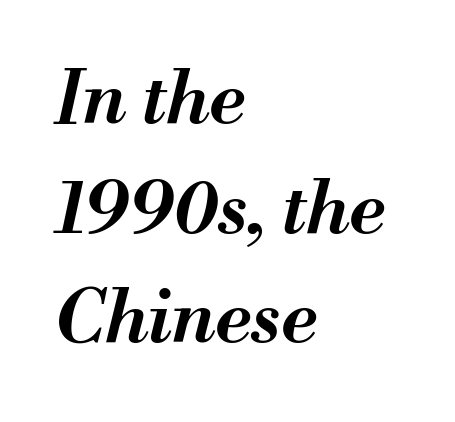
Q: Is the text bold? A: Semi-bold.
Q: Is the text italic (slanted)? A: Yes, it leans right by about 13 degrees.
Q: Is the text underlined? A: No.
Q: How is the paragraph aligned? A: Left-aligned.
Q: Is the spacing between letters normal or unusually wide? A: Normal.
Q: Is the spacing between lines tight, normal or loose? A: Normal.
Q: Width (condensed, normal, or wide)? A: Normal.
Q: Stroke contrast? A: Medium.
Q: x-height? A: Small.
Q: Monospaced? A: No.
